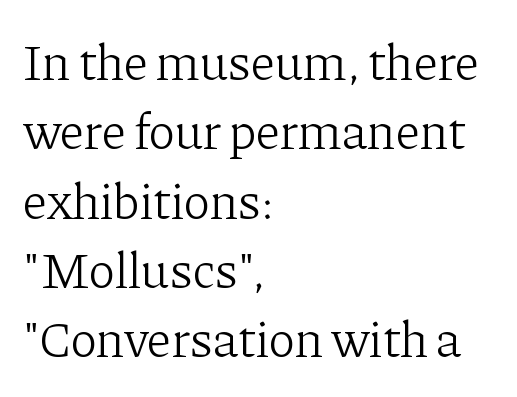
{"serif": "yes", "italic": "no", "bold": "no", "weight": "light", "width": "normal", "stroke_contrast": "low", "x_height": "medium", "monospaced": "no", "underline": "no", "align": "left", "line_spacing": "normal", "line_spacing_ratio": 1.36, "letter_spacing": "normal", "letter_spacing_em": 0.0, "glyph_px": 51}
